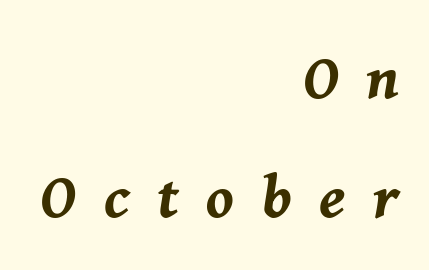
Q: Is the text bold? A: Yes.
Q: Is the text italic (slanted)? A: Yes, it leans right by about 8 degrees.
Q: Is the text underlined? A: No.
Q: How is the paragraph aligned? A: Right-aligned.
Q: Is the spacing between letters normal or unusually wide? A: Unusually wide.
Q: Is the spacing between lines tight, normal or loose? A: Loose.
Q: Width (condensed, normal, or wide)? A: Normal.
Q: Stroke contrast? A: Medium.
Q: x-height? A: Medium.
Q: Monospaced? A: No.
